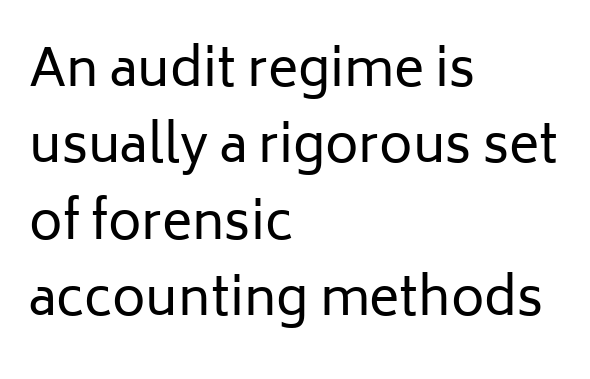
{"serif": "no", "italic": "no", "bold": "no", "weight": "regular", "width": "normal", "stroke_contrast": "low", "x_height": "medium", "monospaced": "no", "underline": "no", "align": "left", "line_spacing": "normal", "line_spacing_ratio": 1.5, "letter_spacing": "normal", "letter_spacing_em": 0.0, "glyph_px": 51}
